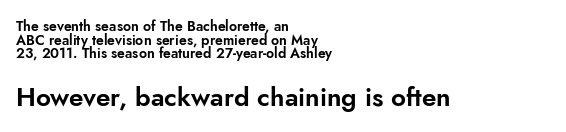
The image shows 26 px text type, upright; set left-aligned, tight line spacing (0.97x), normal letter spacing, not underlined; the second (bottom) block is 1.86x larger.
